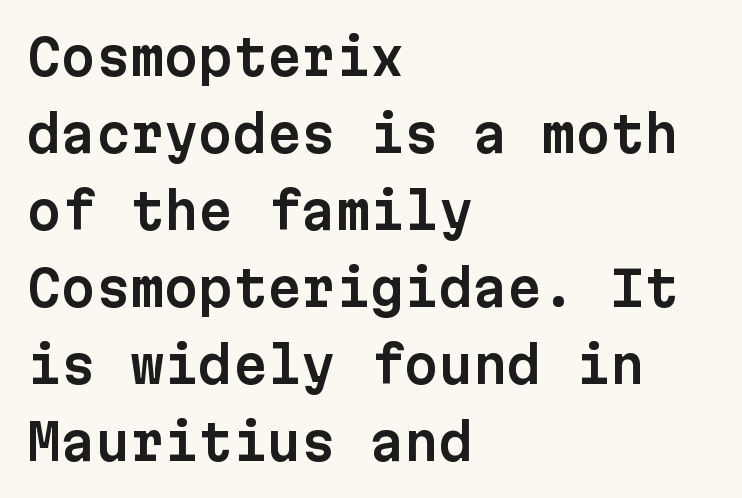
Does the lettering tilt? It doesn't — this is upright. This block has exactly the height ordinary leading produces. Is the letter spacing exaggerated? No — it looks like the ordinary default. I'd call this a sans setting — the letters go barefoot. Fixed-width glyphs throughout — classic coding-font behaviour.
